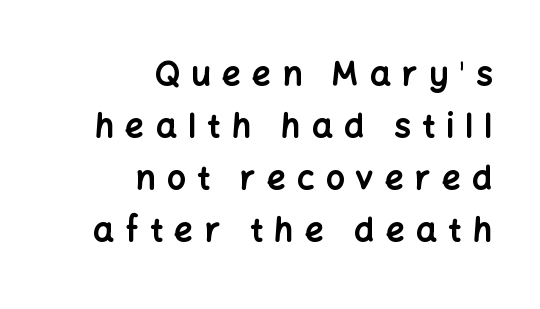
Students, note that the glyphs here are deliberately spaced far apart. Is this a sans? Yes — the strokes have no serifs. Horizontal bands of white between lines are of average thickness. The face used here is proportionally spaced, like ordinary book or web type.
